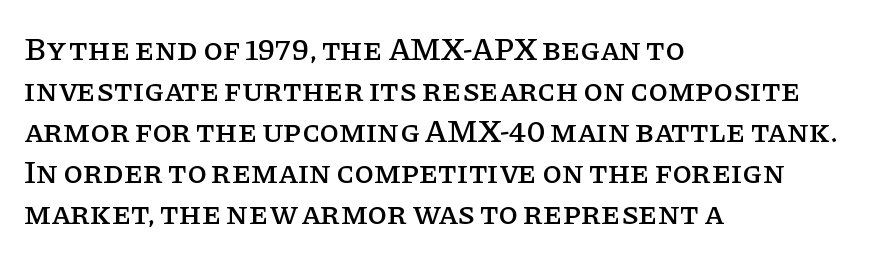
{"serif": "yes", "italic": "no", "width": "normal", "stroke_contrast": "low", "x_height": "large", "monospaced": "no", "underline": "no", "align": "left", "line_spacing": "normal", "line_spacing_ratio": 1.28, "letter_spacing": "normal", "letter_spacing_em": 0.0, "glyph_px": 32}
